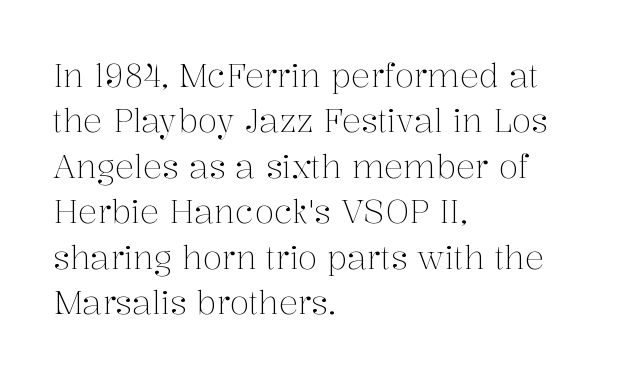
No italicization has been applied; the sample stays upright. The rendering anchors every line to the left-hand side. Classification — serif. The weight would be labelled regular, book, light, or lighter still. Varying glyph widths throughout — classic text-font behaviour.
